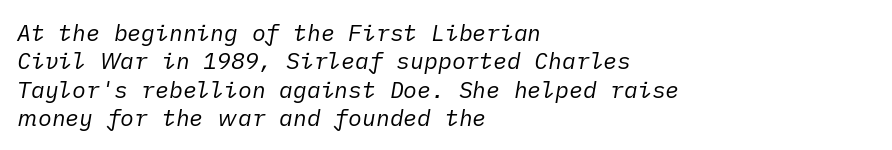
The image shows 23 px text type, italic (leaning right); set left-aligned, line spacing 1.23x, normal letter spacing, not underlined.
